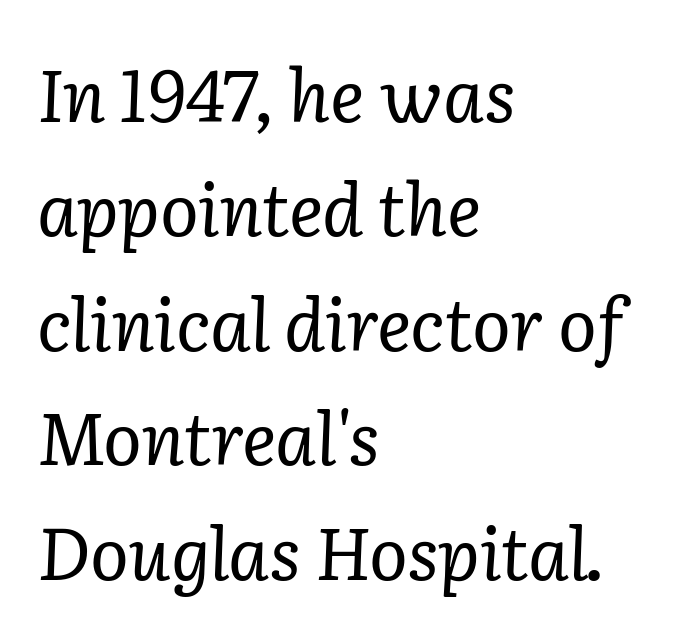
The passage shown is not underscored anywhere. Proportional: the letters do not fall into vertical columns. The font family rendered here belongs to the serif group. Reading down the block, your eye returns to a fixed left position each line. Evenly set lines give the paragraph a standard silhouette.
